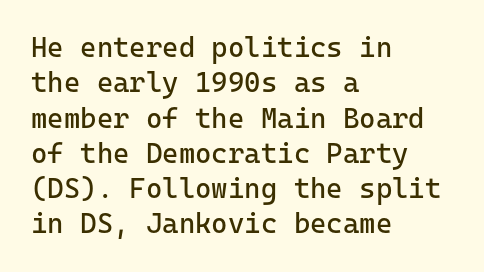
Q: Is the text bold? A: No.
Q: Is the text italic (slanted)? A: No, it is upright.
Q: Is the typeface a serif or a sans-serif typeface? A: Sans-serif.
Q: Is the text underlined? A: No.
Q: How is the paragraph aligned? A: Left-aligned.
Q: Is the spacing between letters normal or unusually wide? A: Normal.
Q: Is the spacing between lines tight, normal or loose? A: Normal.
Q: Width (condensed, normal, or wide)? A: Normal.
Q: Stroke contrast? A: Low.
Q: x-height? A: Medium.
Q: Monospaced? A: Yes.
